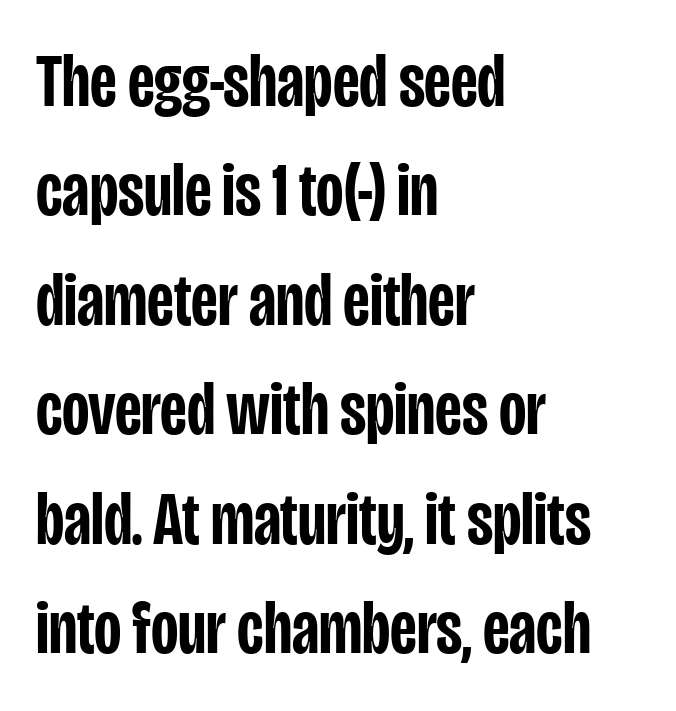
Q: Is the text bold? A: Semi-bold.
Q: Is the text italic (slanted)? A: No, it is upright.
Q: Is the typeface a serif or a sans-serif typeface? A: Sans-serif.
Q: Is the text underlined? A: No.
Q: How is the paragraph aligned? A: Left-aligned.
Q: Is the spacing between letters normal or unusually wide? A: Normal.
Q: Is the spacing between lines tight, normal or loose? A: Normal.
Q: Width (condensed, normal, or wide)? A: Condensed.
Q: Stroke contrast? A: Low.
Q: x-height? A: Large.
Q: Monospaced? A: No.
